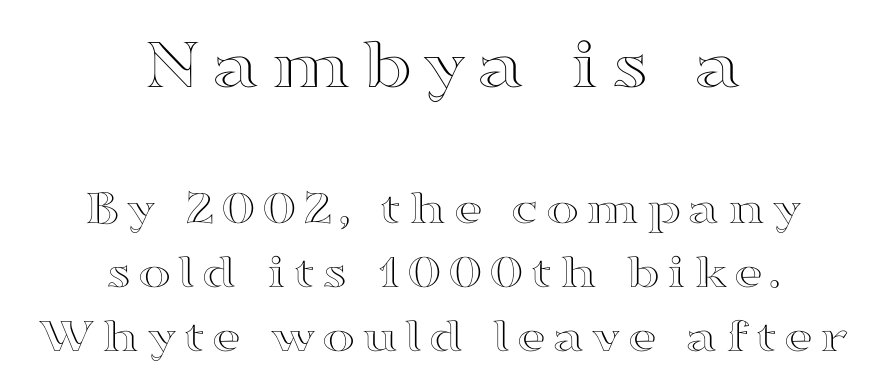
Horizontally, the lines are justified to the midpoint only. The passage shown is not underscored anywhere. Honestly, the row spacing looks completely unremarkable. Looks like regular typesetting: each glyph gets only the width it needs. Two sizes are in play, and the larger belongs to the first block.
